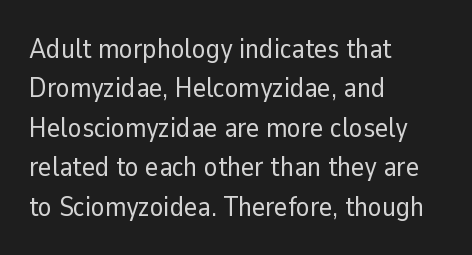
The image shows 28 px regular-weight sans-serif type, upright; set left-aligned, normal line spacing (1.41x), normal letter spacing, not underlined; low stroke contrast and a medium x-height.
